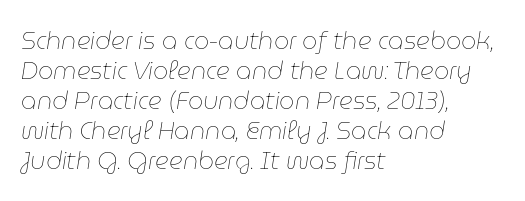
{"italic": "yes", "lean": "right", "slant_degrees": 9, "bold": "no", "underline": "no", "align": "left", "line_spacing": "normal", "line_spacing_ratio": 1.25, "letter_spacing": "normal", "letter_spacing_em": 0.0, "glyph_px": 24}
